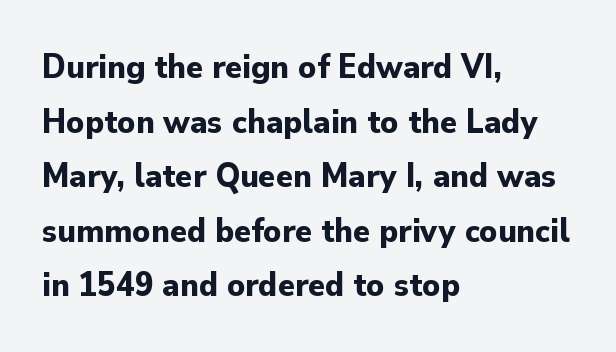
Q: Is the text bold? A: Yes.
Q: Is the text italic (slanted)? A: No, it is upright.
Q: Is the typeface a serif or a sans-serif typeface? A: Sans-serif.
Q: Is the text underlined? A: No.
Q: How is the paragraph aligned? A: Left-aligned.
Q: Is the spacing between letters normal or unusually wide? A: Normal.
Q: Is the spacing between lines tight, normal or loose? A: Normal.
Q: Width (condensed, normal, or wide)? A: Normal.
Q: Stroke contrast? A: Low.
Q: x-height? A: Small.
Q: Monospaced? A: No.
